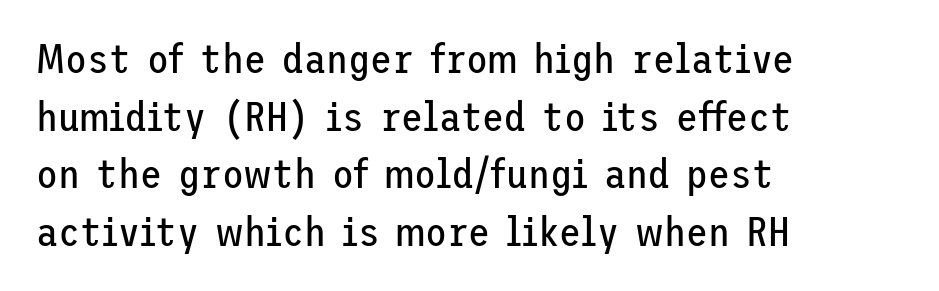
This rendering employs a face without finishing strokes, i.e., a sans-serif. Posture: upright roman. The specimen omits any rule beneath the text block's lines. The paragraph has a hard left edge and a soft right edge. Letter spacing: default.
